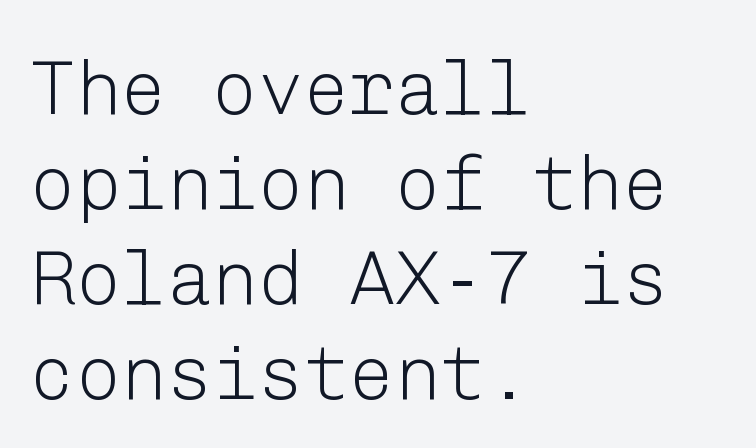
The image shows 76 px light sans-serif type, upright; set left-aligned, normal line spacing (1.25x), normal letter spacing, not underlined; low stroke contrast and a medium x-height.
